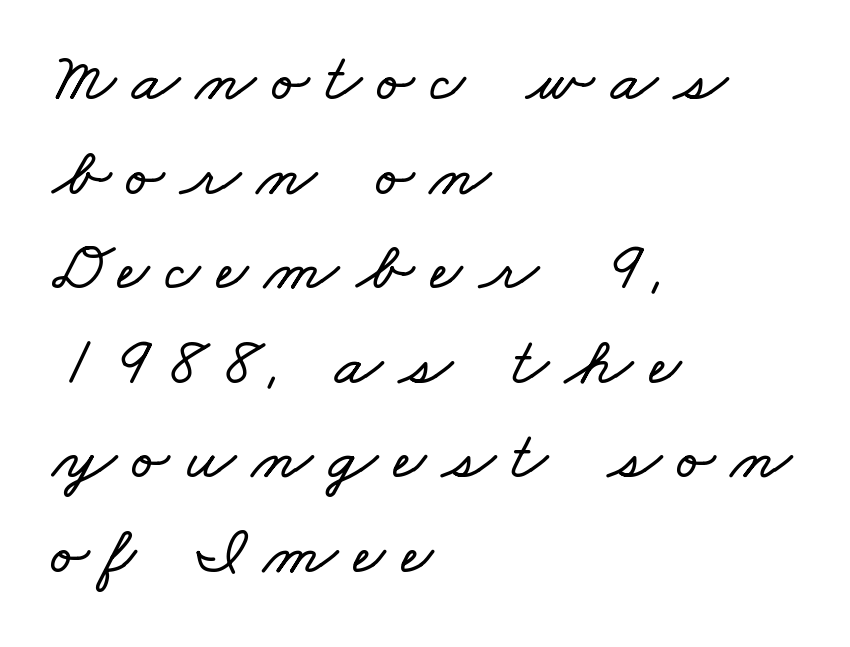
Display-style spreading of the glyphs; the letterfit is very open. Every row of glyphs begins at an identical x-position on the left. Spacing verdict: proportional, widths tailored to each character. The baseline area is clear. Honestly, the row spacing looks completely unremarkable.
